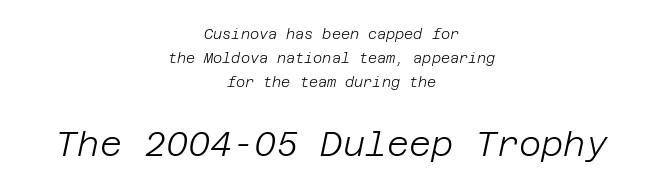
Designer's note — italics engaged. The characters are drawn with everyday or finer stroke widths. The face used here is rendered with its standard letterfit. Bigger letters appear in the bottom chunk; the top chunk is reduced. The passage is arranged like a title page — every line centered. Unmarked baselines from the first word to the last.
